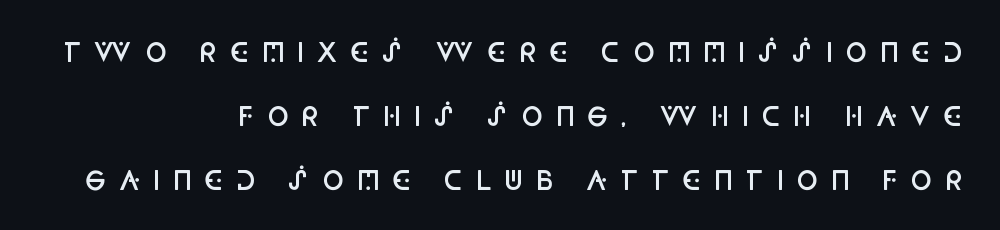
The image shows 26 px text type, upright; set right-aligned, loose line spacing (2.47x), unusually wide letter spacing (+0.47 em), not underlined.
